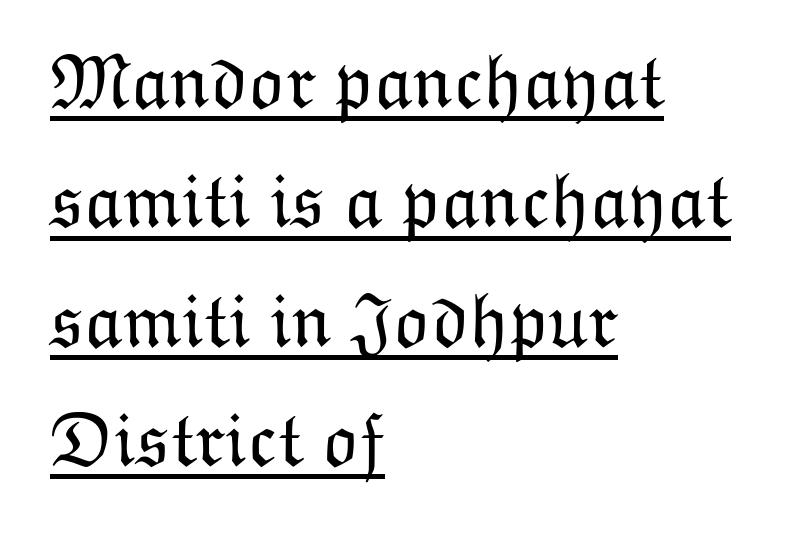
The lettering stays uniformly vertical, giving the passage a roman look. The leading is moderate, giving the passage an even texture. Where is the straight margin? On the left. Inter-character spacing is left at the font's built-in metrics.
